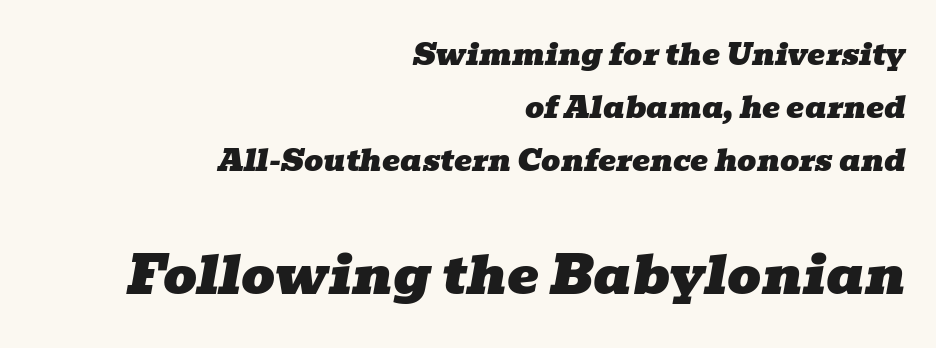
The image shows 53 px wide serif type, italic (leaning right); set right-aligned, line spacing 1.77x, normal letter spacing, not underlined; the second (bottom) block is 1.77x larger; low stroke contrast and a medium x-height.
